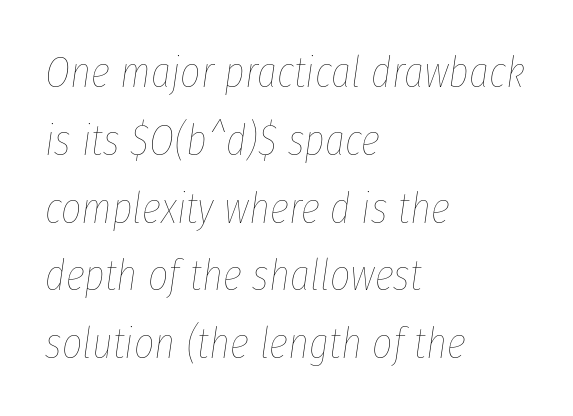
{"italic": "yes", "lean": "right", "slant_degrees": 8, "bold": "no", "weight": "thin", "width": "condensed", "stroke_contrast": "low", "x_height": "medium", "monospaced": "no", "underline": "no", "align": "left", "line_spacing": "normal", "line_spacing_ratio": 1.54, "letter_spacing": "normal", "letter_spacing_em": 0.0, "glyph_px": 44}
